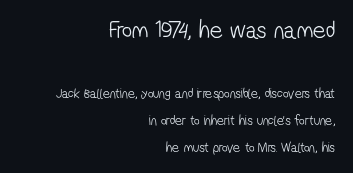
Q: Is the text bold? A: No.
Q: Is the text underlined? A: No.
Q: How is the paragraph aligned? A: Right-aligned.
Q: Is the spacing between letters normal or unusually wide? A: Normal.
Q: Is the spacing between lines tight, normal or loose? A: Loose.
Q: Which block of text is set in a larger size, the first (top) or the second (bottom)? A: The first (top) one.
